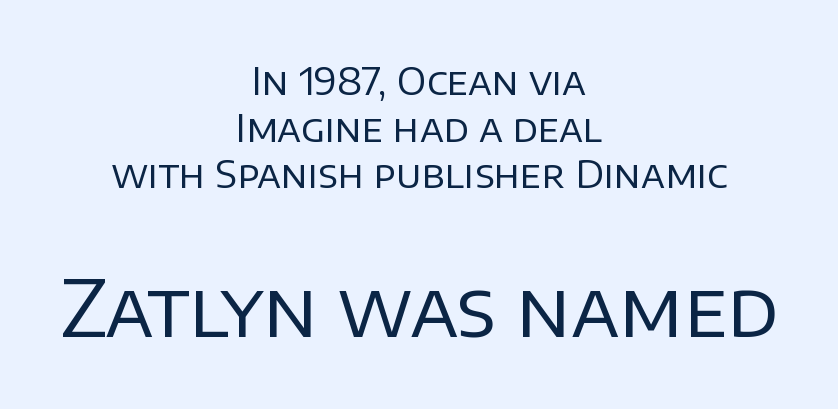
{"serif": "no", "italic": "no", "bold": "no", "weight": "regular", "width": "normal", "stroke_contrast": "low", "x_height": "large", "monospaced": "no", "underline": "no", "align": "center", "line_spacing_ratio": 1.23, "letter_spacing": "normal", "letter_spacing_em": 0.0, "larger_block": "second", "size_ratio": 2.03, "glyph_px": 77}
